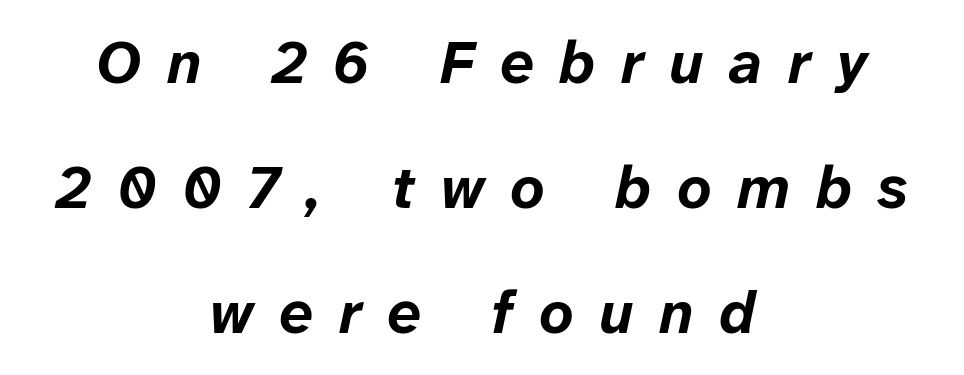
The tracking reads as deliberately expanded to a designer's eye. The leading is generous, giving the passage an open texture. Posture: slanted. Leftover space on each line is divided equally before and after the words. Only glyphs here, with clear space below each row. Does the weight exceed regular? Yes, all the way to bold.
